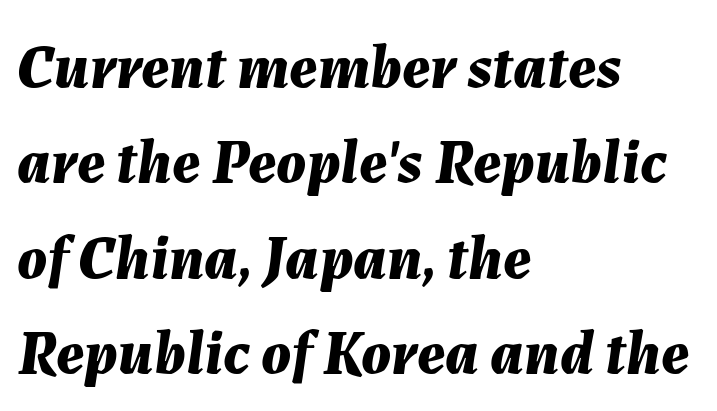
{"italic": "yes", "lean": "right", "slant_degrees": 7, "bold": "yes", "weight": "bold", "width": "normal", "stroke_contrast": "medium", "x_height": "medium", "monospaced": "no", "underline": "no", "align": "left", "line_spacing": "normal", "line_spacing_ratio": 1.54, "letter_spacing": "normal", "letter_spacing_em": 0.0, "glyph_px": 62}
